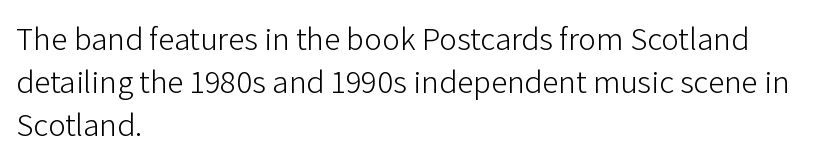
The image shows 33 px light sans-serif type, upright; set left-aligned, normal line spacing (1.31x), normal letter spacing, not underlined; low stroke contrast and a medium x-height.
